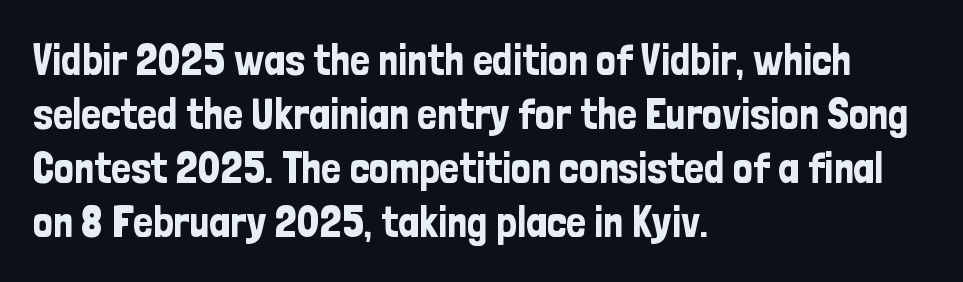
Q: Is the text italic (slanted)? A: No, it is upright.
Q: Is the typeface a serif or a sans-serif typeface? A: Sans-serif.
Q: Is the text underlined? A: No.
Q: How is the paragraph aligned? A: Left-aligned.
Q: Is the spacing between letters normal or unusually wide? A: Normal.
Q: Width (condensed, normal, or wide)? A: Condensed.
Q: Stroke contrast? A: Low.
Q: x-height? A: Medium.
Q: Monospaced? A: No.
